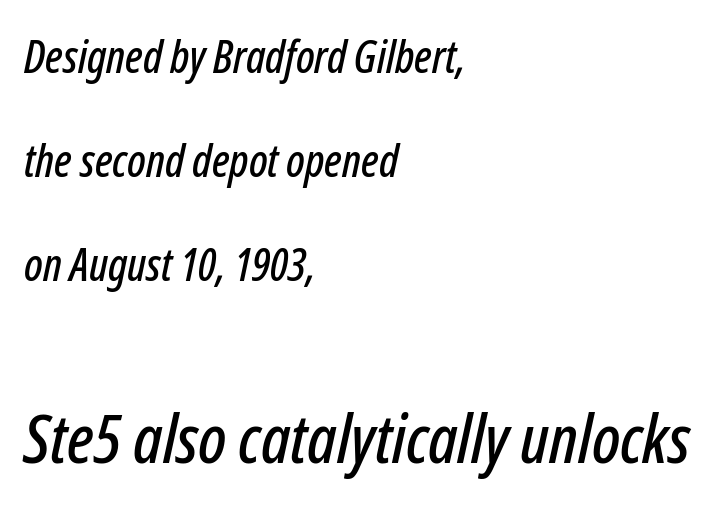
The image shows 68 px condensed type, italic (leaning right); set left-aligned, loose line spacing (2.31x), normal letter spacing, not underlined; the second (bottom) block is 1.51x larger; low stroke contrast and a medium x-height.
